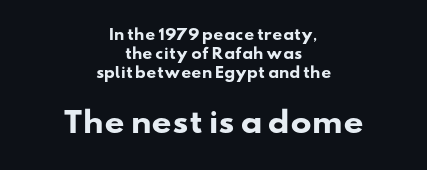
Leading matches the norm, producing a regular column. Check the space under the baseline: it is left empty. Compared with typical body copy, the letter spacing here is the same. A typesetter would call this proportional, since set widths differ per character.
